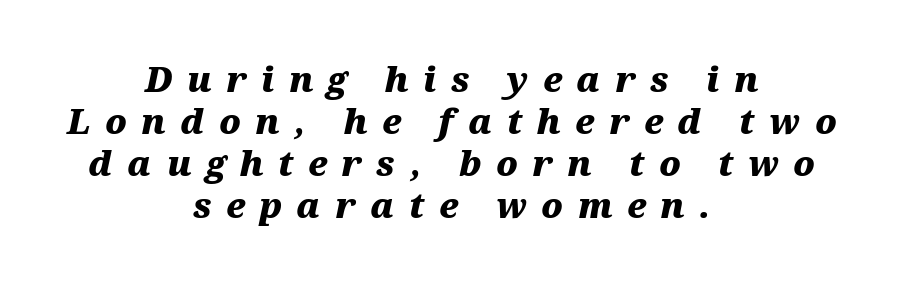
{"italic": "yes", "lean": "right", "slant_degrees": 12, "bold": "yes", "weight": "heavy", "width": "wide", "stroke_contrast": "medium", "x_height": "medium", "monospaced": "no", "underline": "no", "align": "center", "line_spacing_ratio": 1.24, "letter_spacing": "wide", "letter_spacing_em": 0.42, "glyph_px": 34}
